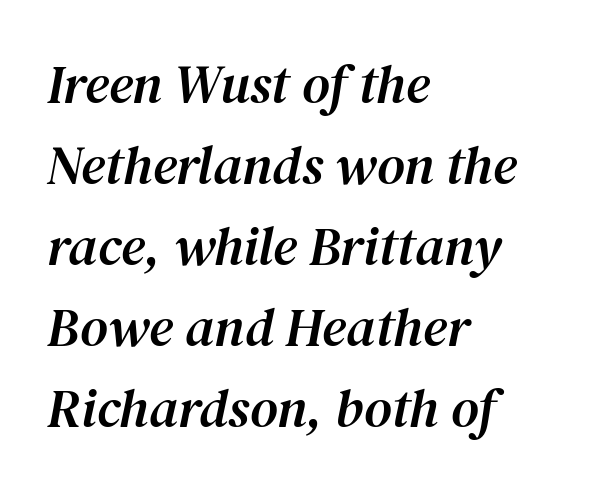
The image shows 54 px serif type, italic (leaning right); set left-aligned, normal line spacing (1.5x), normal letter spacing, not underlined; medium stroke contrast and a medium x-height.
